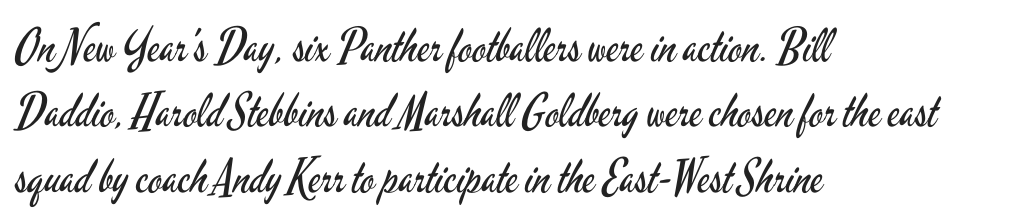
Q: Is the text bold? A: No.
Q: Is the text italic (slanted)? A: Yes.
Q: Is the typeface a serif or a sans-serif typeface? A: Sans-serif.
Q: Is the text underlined? A: No.
Q: How is the paragraph aligned? A: Left-aligned.
Q: Is the spacing between letters normal or unusually wide? A: Normal.
Q: Is the spacing between lines tight, normal or loose? A: Normal.
Q: Width (condensed, normal, or wide)? A: Condensed.
Q: Stroke contrast? A: Low.
Q: x-height? A: Small.
Q: Monospaced? A: No.
